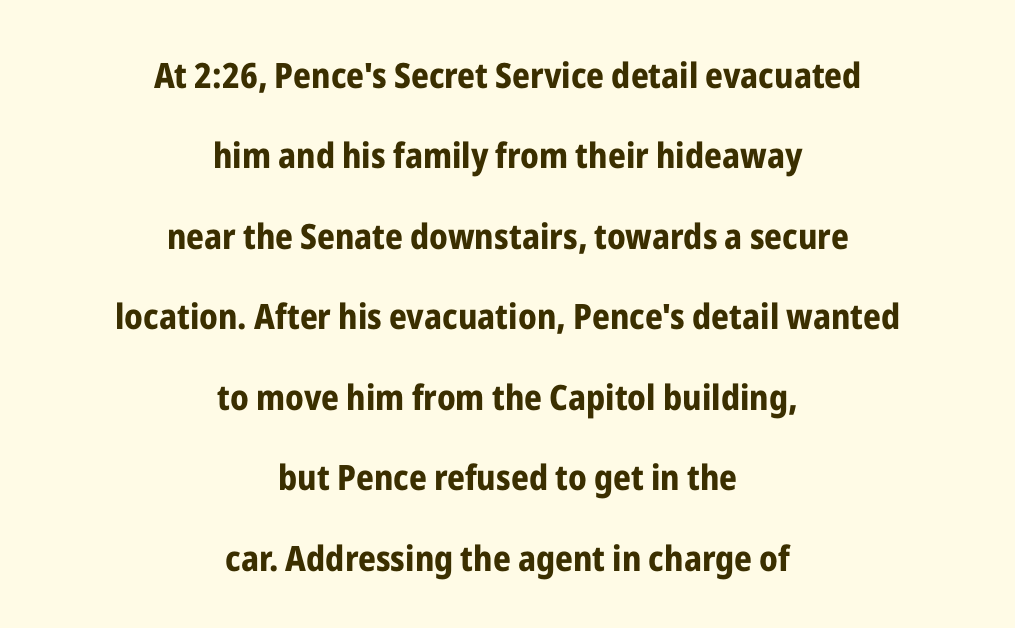
{"serif": "no", "italic": "no", "bold": "yes", "weight": "bold", "width": "condensed", "stroke_contrast": "low", "x_height": "medium", "monospaced": "no", "underline": "no", "align": "center", "line_spacing": "loose", "line_spacing_ratio": 2.3, "letter_spacing": "normal", "letter_spacing_em": 0.0, "glyph_px": 35}
